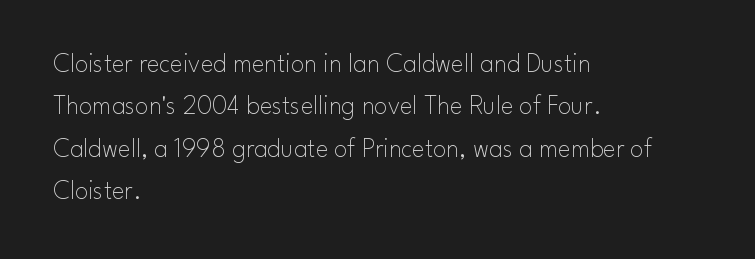
Characters follow at the spacing the type designer built in. Where is the straight margin? On the left. Weight: regular or lighter. Check the space under the baseline: it is left empty. Each new line begins a customary step beneath the previous one.
